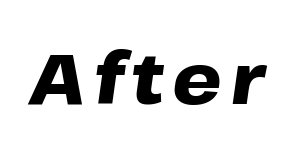
The image shows 70 px heavy, wide type, italic (leaning right); set not underlined; low stroke contrast and a medium x-height.
